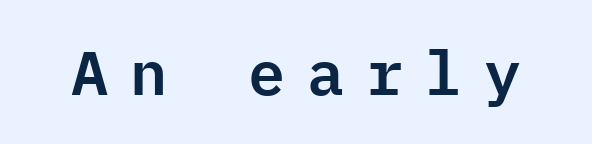
Q: Is the text italic (slanted)? A: No, it is upright.
Q: Is the typeface a serif or a sans-serif typeface? A: Sans-serif.
Q: Is the text underlined? A: No.
Q: Is the spacing between letters normal or unusually wide? A: Unusually wide.
Q: Width (condensed, normal, or wide)? A: Normal.
Q: Stroke contrast? A: Low.
Q: x-height? A: Medium.
Q: Monospaced? A: Yes.
